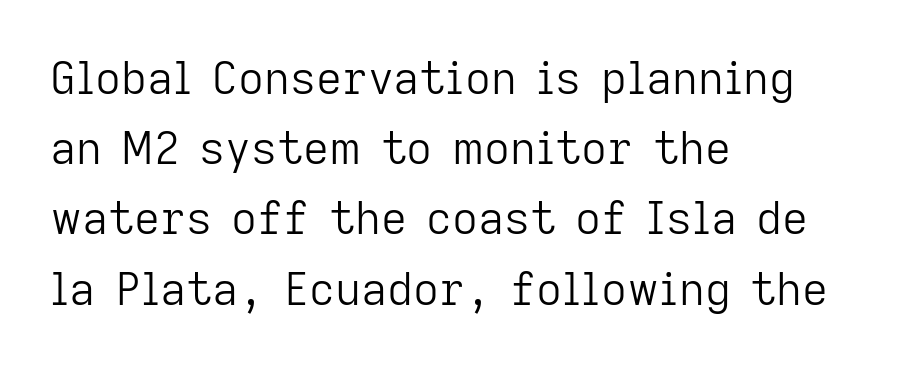
Q: Is the text bold? A: No.
Q: Is the text italic (slanted)? A: No, it is upright.
Q: Is the typeface a serif or a sans-serif typeface? A: Sans-serif.
Q: Is the text underlined? A: No.
Q: How is the paragraph aligned? A: Left-aligned.
Q: Is the spacing between letters normal or unusually wide? A: Normal.
Q: Is the spacing between lines tight, normal or loose? A: Normal.
Q: Width (condensed, normal, or wide)? A: Normal.
Q: Stroke contrast? A: Low.
Q: x-height? A: Medium.
Q: Monospaced? A: No.
